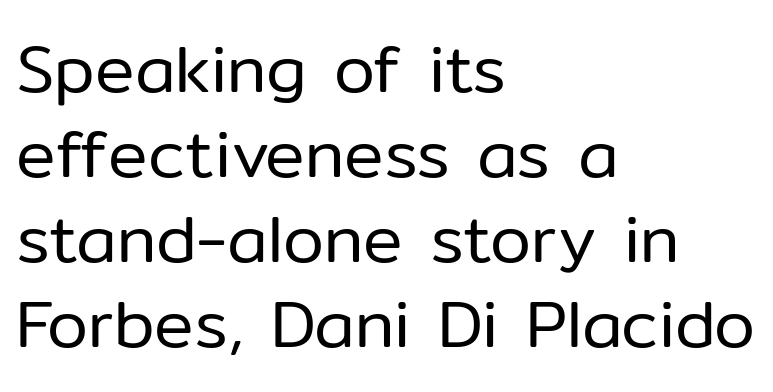
Q: Is the text bold? A: No.
Q: Is the text italic (slanted)? A: No, it is upright.
Q: Is the typeface a serif or a sans-serif typeface? A: Sans-serif.
Q: Is the text underlined? A: No.
Q: How is the paragraph aligned? A: Left-aligned.
Q: Is the spacing between letters normal or unusually wide? A: Normal.
Q: Is the spacing between lines tight, normal or loose? A: Normal.
Q: Width (condensed, normal, or wide)? A: Normal.
Q: Stroke contrast? A: Low.
Q: x-height? A: Medium.
Q: Monospaced? A: No.
